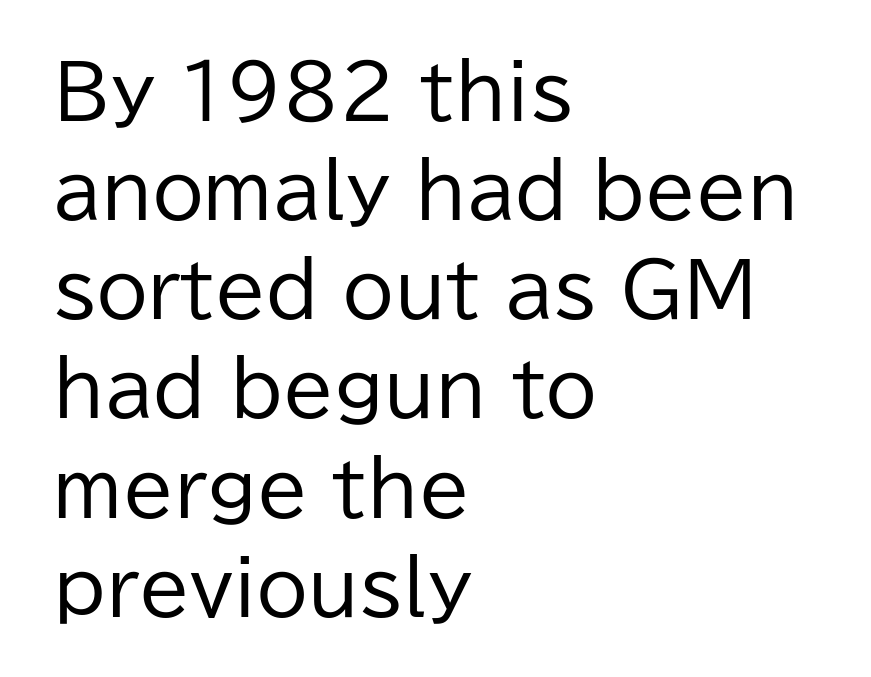
The image shows 74 px regular-weight sans-serif type, upright; set left-aligned, normal line spacing (1.34x), normal letter spacing, not underlined; low stroke contrast and a medium x-height.
